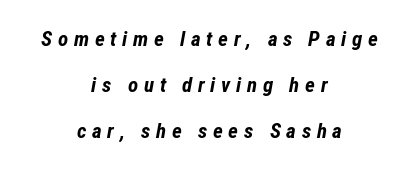
The image shows 21 px bold type, italic (leaning right); set centered, loose line spacing (2.18x), unusually wide letter spacing (+0.27 em), not underlined.
